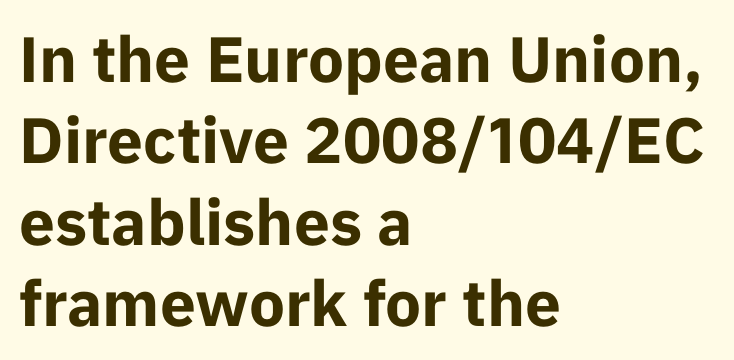
The image shows 64 px bold sans-serif type, upright; set left-aligned, normal line spacing (1.27x), normal letter spacing, not underlined; low stroke contrast and a medium x-height.
